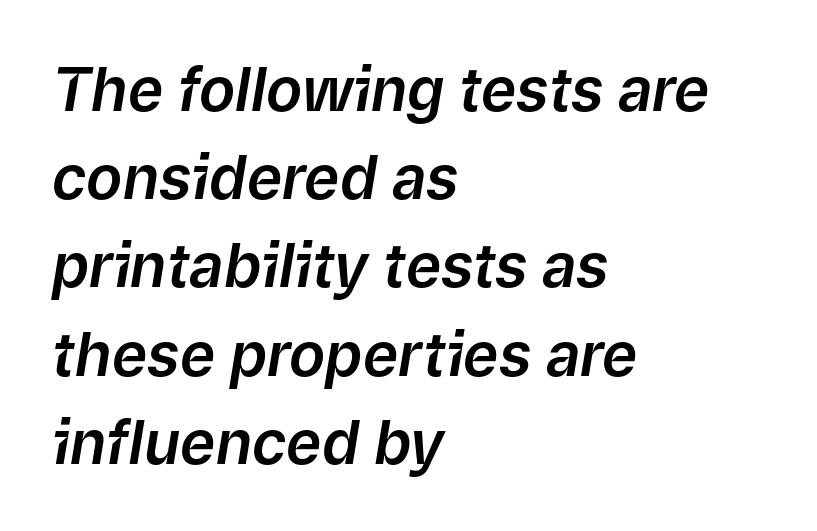
Q: Is the text italic (slanted)? A: Yes, it leans right by about 9 degrees.
Q: Is the text underlined? A: No.
Q: How is the paragraph aligned? A: Left-aligned.
Q: Is the spacing between letters normal or unusually wide? A: Normal.
Q: Is the spacing between lines tight, normal or loose? A: Normal.
Q: Width (condensed, normal, or wide)? A: Normal.
Q: Stroke contrast? A: Low.
Q: x-height? A: Medium.
Q: Monospaced? A: No.
